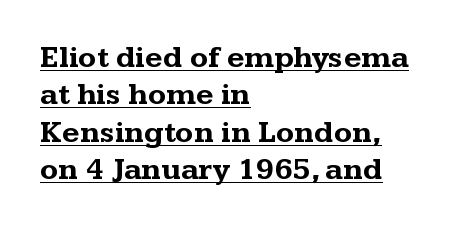
Q: Is the text bold? A: Yes.
Q: Is the text italic (slanted)? A: No, it is upright.
Q: Is the typeface a serif or a sans-serif typeface? A: Serif.
Q: Is the text underlined? A: Yes.
Q: How is the paragraph aligned? A: Left-aligned.
Q: Is the spacing between letters normal or unusually wide? A: Normal.
Q: Is the spacing between lines tight, normal or loose? A: Normal.
Q: Width (condensed, normal, or wide)? A: Wide.
Q: Stroke contrast? A: Medium.
Q: x-height? A: Medium.
Q: Monospaced? A: No.
